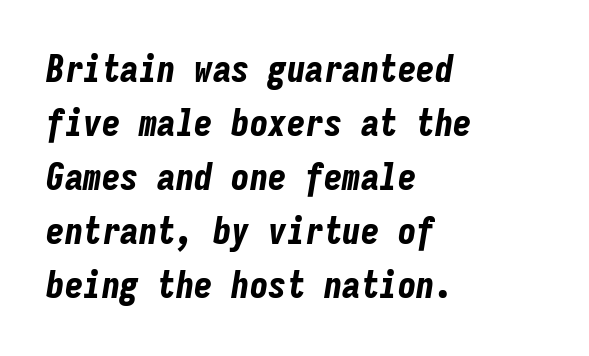
{"italic": "yes", "lean": "right", "slant_degrees": 9, "bold": "yes", "weight": "bold", "width": "condensed", "stroke_contrast": "low", "x_height": "medium", "monospaced": "yes", "underline": "no", "align": "left", "line_spacing": "normal", "line_spacing_ratio": 1.46, "letter_spacing": "normal", "letter_spacing_em": 0.0, "glyph_px": 37}
